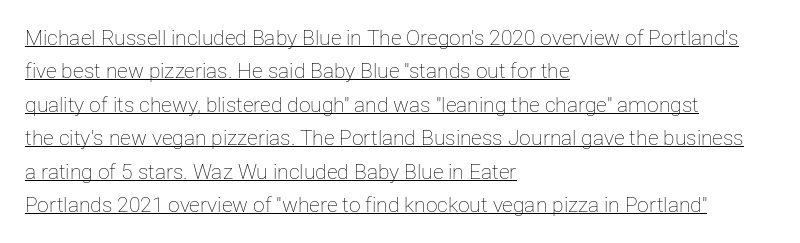
{"italic": "no", "bold": "no", "underline": "yes", "align": "left", "line_spacing": "normal", "line_spacing_ratio": 1.59, "letter_spacing": "normal", "letter_spacing_em": 0.0, "glyph_px": 21}
